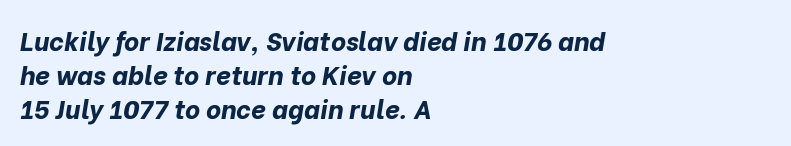
The image shows 26 px bold type, italic (leaning right); set left-aligned, normal line spacing (1.31x), normal letter spacing, not underlined.
